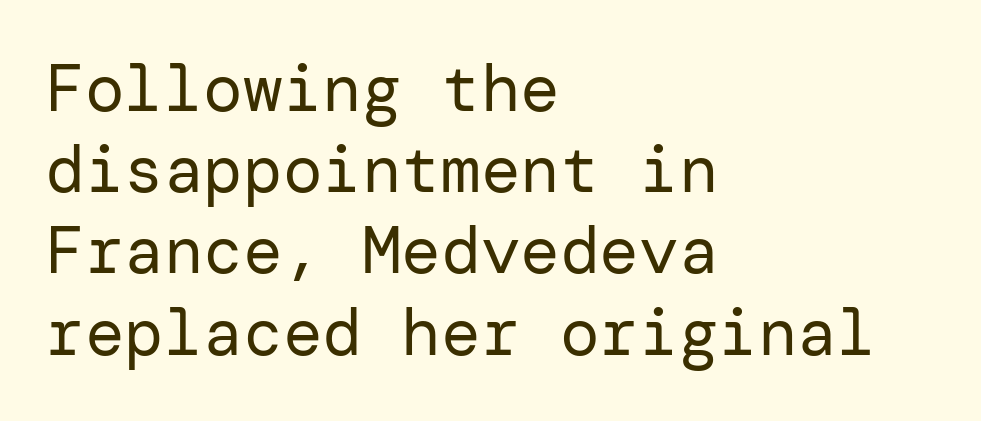
The image shows 66 px regular-weight sans-serif type, upright; set left-aligned, line spacing 1.23x, normal letter spacing, not underlined; low stroke contrast and a medium x-height.
